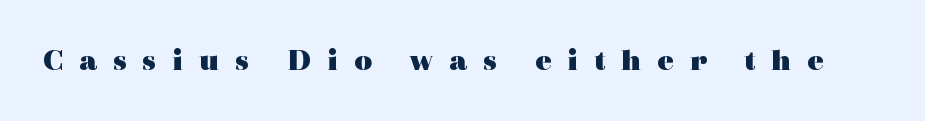
{"serif": "yes", "italic": "no", "bold": "yes", "weight": "heavy", "width": "wide", "x_height": "medium", "monospaced": "no", "underline": "no", "letter_spacing": "wide", "letter_spacing_em": 0.5, "glyph_px": 31}
